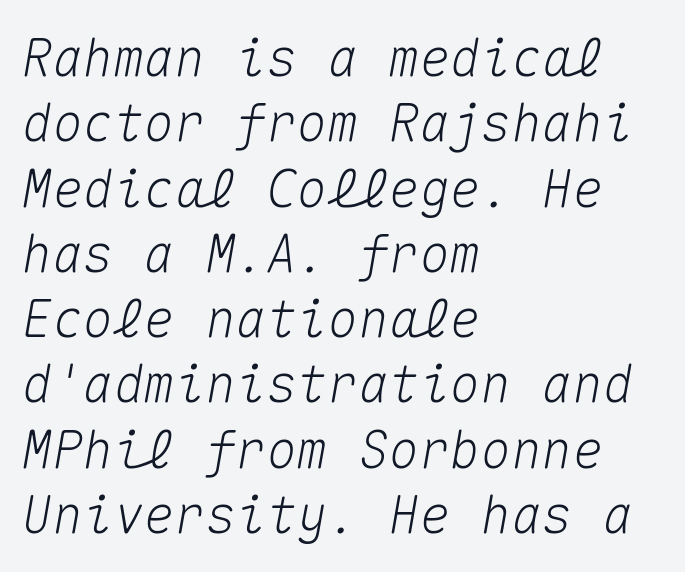
{"italic": "yes", "lean": "right", "slant_degrees": 10, "width": "normal", "stroke_contrast": "medium", "x_height": "medium", "monospaced": "yes", "underline": "no", "align": "left", "line_spacing": "normal", "line_spacing_ratio": 1.28, "letter_spacing": "normal", "letter_spacing_em": 0.0, "glyph_px": 51}
